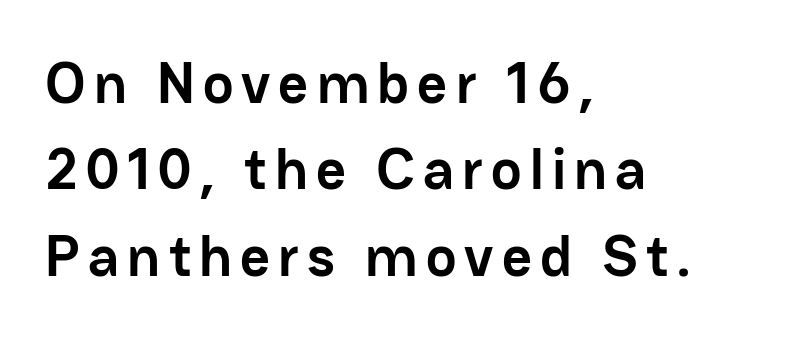
Q: Is the text bold? A: Yes.
Q: Is the text italic (slanted)? A: No, it is upright.
Q: Is the typeface a serif or a sans-serif typeface? A: Sans-serif.
Q: Is the text underlined? A: No.
Q: How is the paragraph aligned? A: Left-aligned.
Q: Is the spacing between lines tight, normal or loose? A: Normal.
Q: Width (condensed, normal, or wide)? A: Normal.
Q: Stroke contrast? A: Low.
Q: x-height? A: Medium.
Q: Monospaced? A: No.
